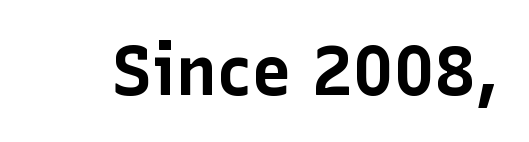
The letters advance in unequal steps, a hallmark of proportional type. Check under the words: just untouched page. Here the glyphs are tracked normally, forming tight word shapes. Pretty heavy lettering here — definitely bold. When letters stand straight like this, we call the style roman or upright. Font category for this specimen: sans-serif.
